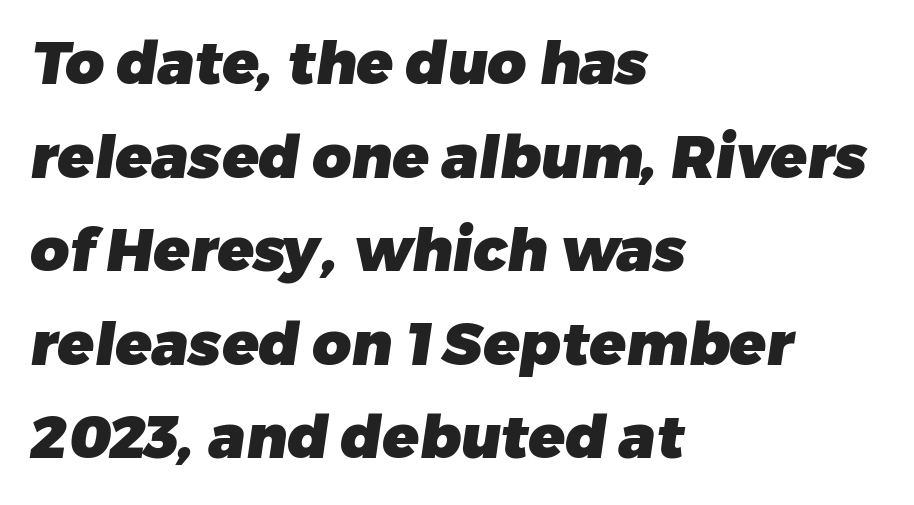
The image shows 60 px heavy sans-serif type; set left-aligned, normal line spacing (1.56x), normal letter spacing, not underlined; low stroke contrast and a medium x-height.
